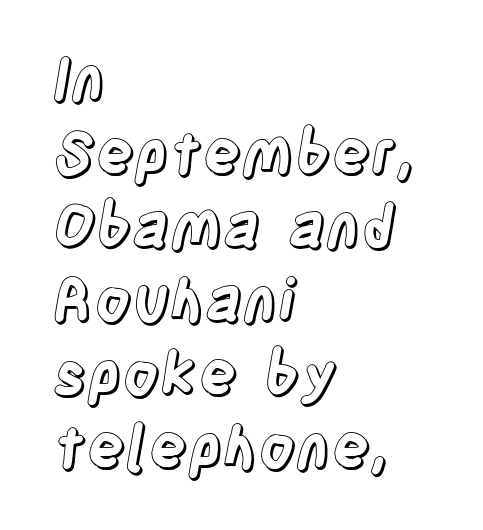
Note the varied advance widths — an 'i' is clearly narrower than an 'm'. The paragraph shown leans on its left margin. Regarding leading, the lines here are spaced in the standard way.
